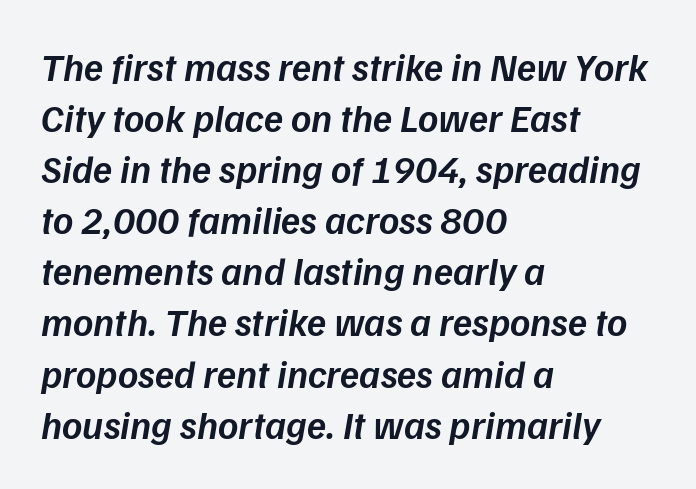
Q: Is the text bold? A: Semi-bold.
Q: Is the text italic (slanted)? A: Yes, it leans right by about 9 degrees.
Q: Is the text underlined? A: No.
Q: How is the paragraph aligned? A: Left-aligned.
Q: Is the spacing between letters normal or unusually wide? A: Normal.
Q: Is the spacing between lines tight, normal or loose? A: Normal.
Q: Width (condensed, normal, or wide)? A: Normal.
Q: Stroke contrast? A: Low.
Q: x-height? A: Medium.
Q: Monospaced? A: No.
